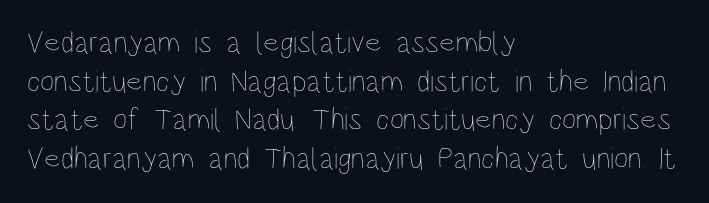
The image shows 31 px thin, condensed type, upright; set left-aligned, normal line spacing (1.25x), normal letter spacing, not underlined; low stroke contrast and a large x-height.
